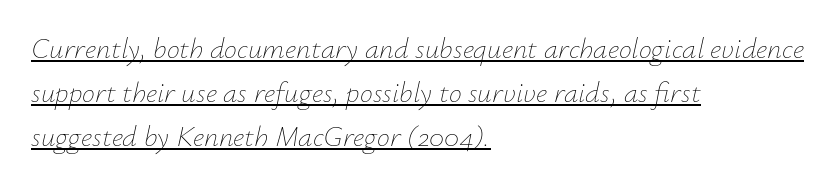
The image shows 29 px thin type, italic (leaning right); set left-aligned, normal line spacing (1.51x), normal letter spacing, underlined; low stroke contrast and a small x-height.
